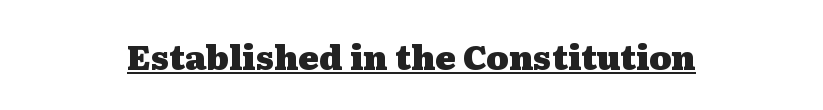
Q: Is the text bold? A: Yes.
Q: Is the text italic (slanted)? A: No, it is upright.
Q: Is the typeface a serif or a sans-serif typeface? A: Serif.
Q: Is the text underlined? A: Yes.
Q: How is the paragraph aligned? A: Centered.
Q: Is the spacing between letters normal or unusually wide? A: Normal.
Q: Width (condensed, normal, or wide)? A: Wide.
Q: Stroke contrast? A: Medium.
Q: x-height? A: Medium.
Q: Monospaced? A: No.
